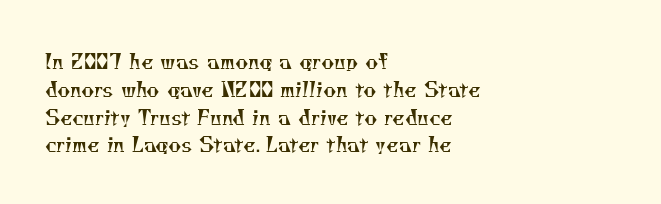
{"bold": "no", "underline": "no", "align": "left", "line_spacing": "normal", "line_spacing_ratio": 1.39, "letter_spacing": "normal", "letter_spacing_em": 0.0, "glyph_px": 20}
